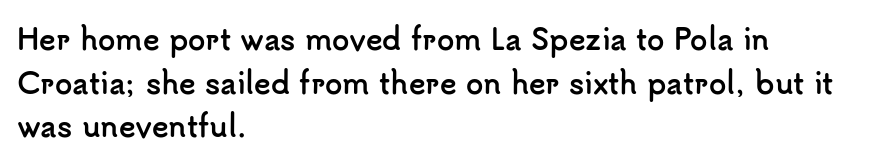
The image shows 28 px semibold sans-serif type, upright; set left-aligned, normal line spacing (1.56x), normal letter spacing, not underlined; low stroke contrast and a small x-height.
